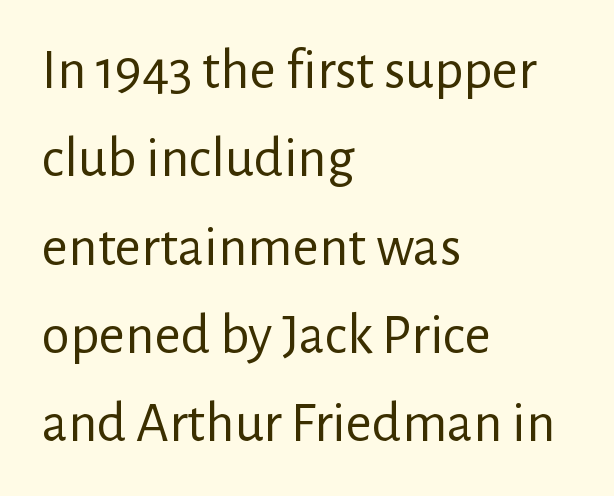
{"serif": "no", "italic": "no", "bold": "no", "weight": "regular", "width": "normal", "stroke_contrast": "low", "x_height": "medium", "monospaced": "no", "underline": "no", "align": "left", "line_spacing": "normal", "line_spacing_ratio": 1.55, "letter_spacing": "normal", "letter_spacing_em": 0.0, "glyph_px": 57}
